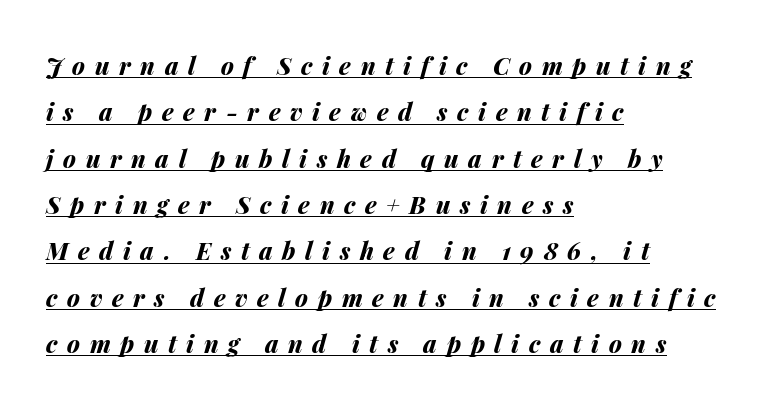
Q: Is the text bold? A: Yes.
Q: Is the text italic (slanted)? A: Yes, it leans right by about 14 degrees.
Q: Is the text underlined? A: Yes.
Q: How is the paragraph aligned? A: Left-aligned.
Q: Is the spacing between letters normal or unusually wide? A: Unusually wide.
Q: Is the spacing between lines tight, normal or loose? A: Loose.
